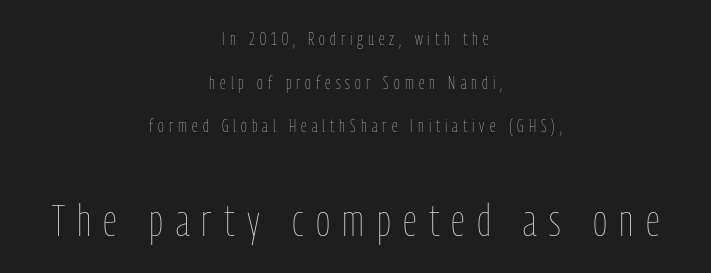
Q: Is the text bold? A: No.
Q: Is the text italic (slanted)? A: No, it is upright.
Q: Is the text underlined? A: No.
Q: How is the paragraph aligned? A: Centered.
Q: Is the spacing between letters normal or unusually wide? A: Unusually wide.
Q: Is the spacing between lines tight, normal or loose? A: Loose.
Q: Which block of text is set in a larger size, the first (top) or the second (bottom)? A: The second (bottom) one.
Q: Width (condensed, normal, or wide)? A: Condensed.
Q: Stroke contrast? A: Low.
Q: x-height? A: Medium.
Q: Monospaced? A: No.
